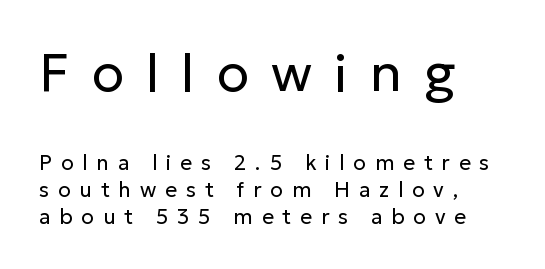
The image shows 53 px regular-weight sans-serif type, upright; set left-aligned, normal line spacing (1.28x), unusually wide letter spacing (+0.42 em), not underlined; the first (top) block is 2.52x larger; low stroke contrast and a medium x-height.
